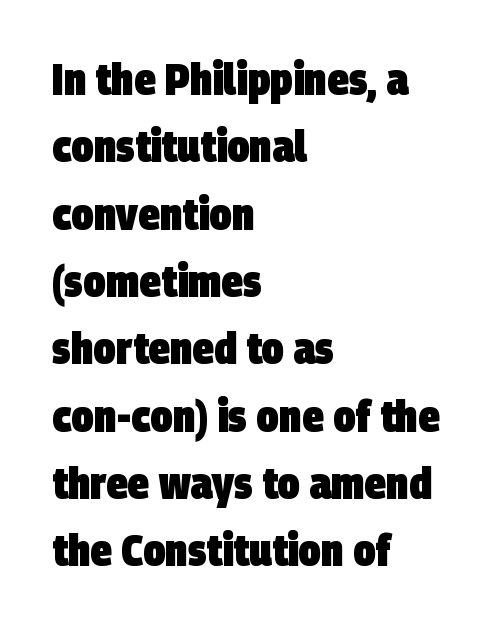
{"serif": "no", "bold": "yes", "weight": "heavy", "width": "condensed", "stroke_contrast": "low", "x_height": "large", "monospaced": "no", "underline": "no", "align": "left", "line_spacing": "normal", "line_spacing_ratio": 1.53, "letter_spacing": "normal", "letter_spacing_em": 0.0, "glyph_px": 44}
